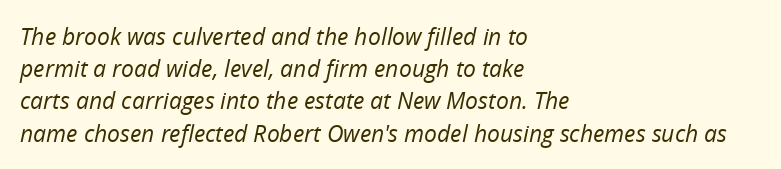
Q: Is the text bold? A: No.
Q: Is the text italic (slanted)? A: Yes, it leans right by about 12 degrees.
Q: Is the text underlined? A: No.
Q: How is the paragraph aligned? A: Left-aligned.
Q: Is the spacing between letters normal or unusually wide? A: Normal.
Q: Is the spacing between lines tight, normal or loose? A: Normal.
